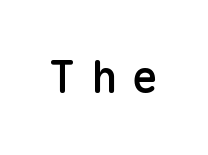
{"serif": "no", "italic": "no", "bold": "semi", "weight": "semibold", "width": "normal", "stroke_contrast": "low", "x_height": "medium", "monospaced": "yes", "underline": "no", "letter_spacing": "wide", "letter_spacing_em": 0.34, "glyph_px": 44}
